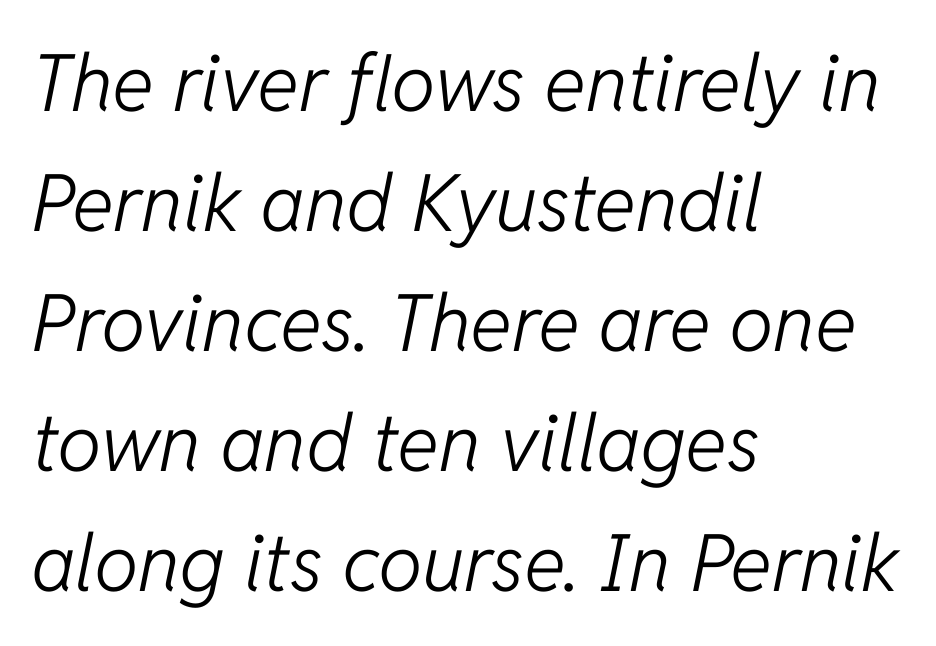
The image shows 79 px light type, italic (leaning right); set left-aligned, normal line spacing (1.52x), normal letter spacing, not underlined; low stroke contrast and a medium x-height.
